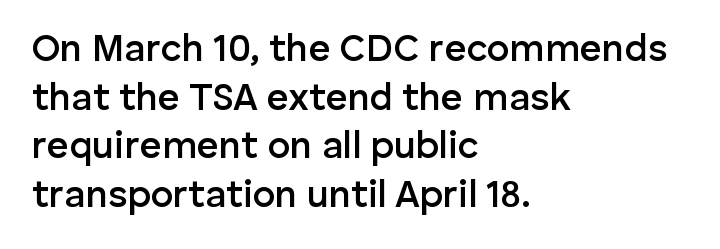
Q: Is the text bold? A: Semi-bold.
Q: Is the text italic (slanted)? A: No, it is upright.
Q: Is the typeface a serif or a sans-serif typeface? A: Sans-serif.
Q: Is the text underlined? A: No.
Q: How is the paragraph aligned? A: Left-aligned.
Q: Is the spacing between letters normal or unusually wide? A: Normal.
Q: Is the spacing between lines tight, normal or loose? A: Normal.
Q: Width (condensed, normal, or wide)? A: Normal.
Q: Stroke contrast? A: Low.
Q: x-height? A: Medium.
Q: Monospaced? A: No.
